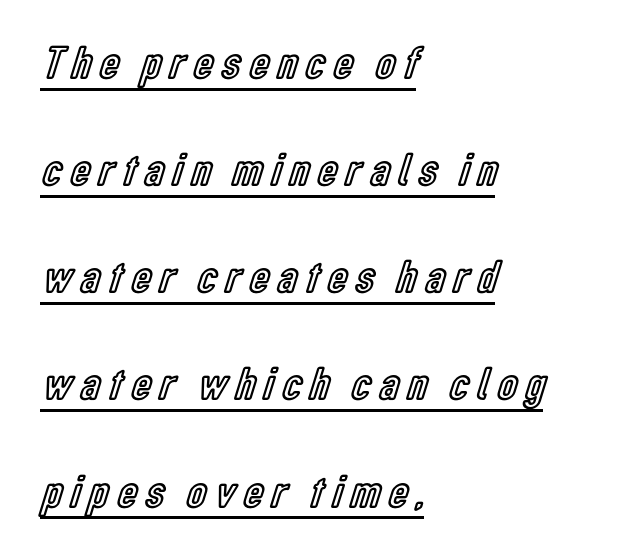
Q: Is the text italic (slanted)? A: Yes.
Q: Is the text underlined? A: Yes.
Q: How is the paragraph aligned? A: Left-aligned.
Q: Is the spacing between lines tight, normal or loose? A: Loose.
Q: Width (condensed, normal, or wide)? A: Condensed.
Q: x-height? A: Medium.
Q: Monospaced? A: No.
